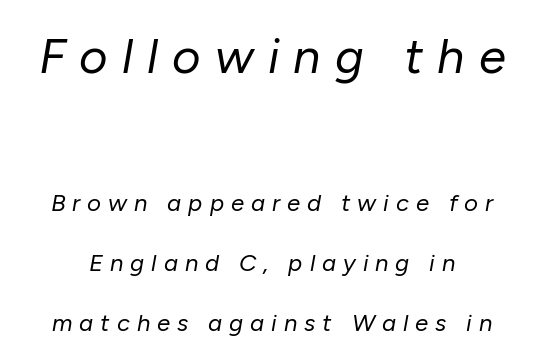
Here the designer chose a conventional face with non-uniform glyph widths. Type size steps down from the first block to the second. Honestly, there is no underline to notice here at all. The text carries the slant typical of an italic or oblique font. A typesetter would call this heavily tracked-out type.
